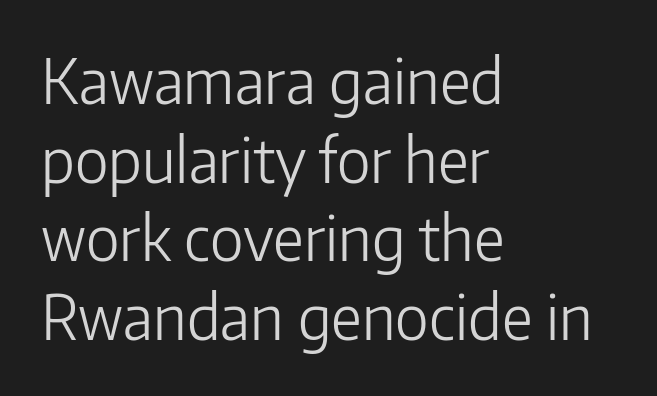
The image shows 61 px light sans-serif type, upright; set left-aligned, normal line spacing (1.29x), normal letter spacing, not underlined; low stroke contrast and a medium x-height.
